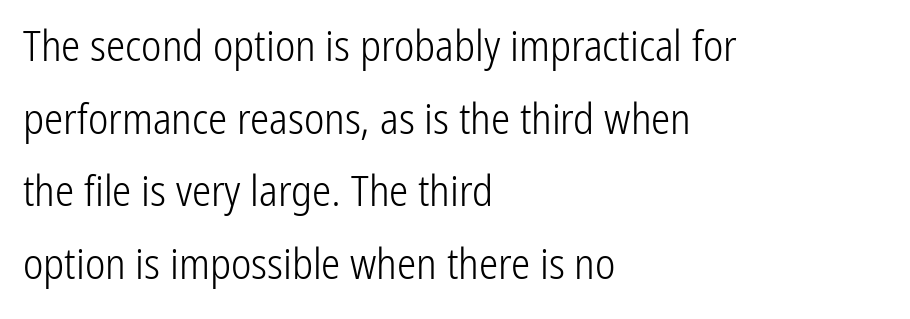
Posture: upright roman. Is this a fixed-width face? No — the glyphs have proportional, varying widths. The face used here is rendered with its standard letterfit. Letters rest on an invisible, unmarked baseline.
